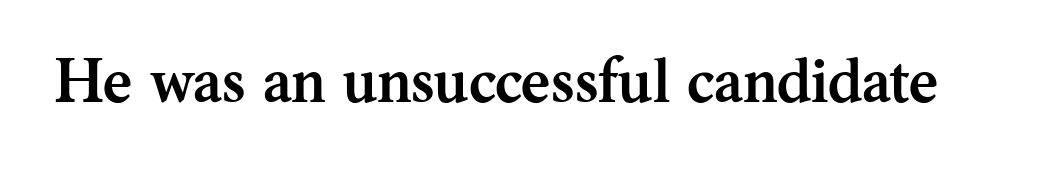
{"serif": "yes", "italic": "no", "bold": "yes", "weight": "semibold", "width": "normal", "stroke_contrast": "medium", "x_height": "medium", "monospaced": "no", "underline": "no", "letter_spacing": "normal", "letter_spacing_em": 0.0, "glyph_px": 62}
